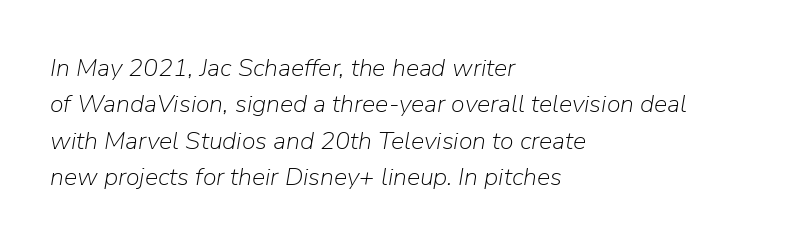
Q: Is the text bold? A: No.
Q: Is the text italic (slanted)? A: Yes, it leans right by about 9 degrees.
Q: Is the text underlined? A: No.
Q: How is the paragraph aligned? A: Left-aligned.
Q: Is the spacing between letters normal or unusually wide? A: Normal.
Q: Is the spacing between lines tight, normal or loose? A: Normal.
